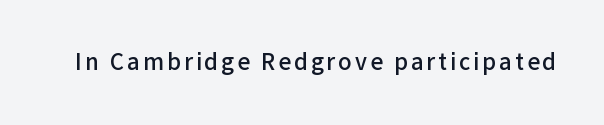
The image shows 22 px text type, upright; set not underlined.
